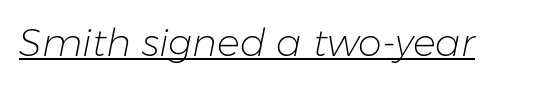
Yep, that's italic — everything's leaning. Each line of the rendering has a horizontal stroke beneath the glyphs. The type is set solid horizontally, with unmodified tracking. The cut favours lightness, reaching ordinary text weight at its darkest. Do the characters align in a grid? No, the font is proportional.
